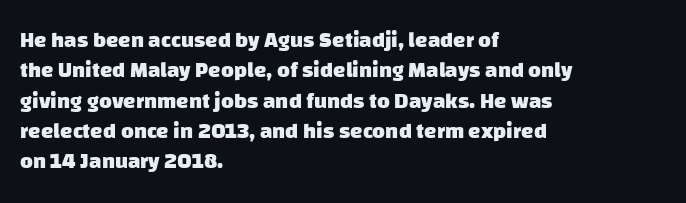
The typesetting leans heavy: a genuine bold. These lines keep a tight, regular rhythm from letter to letter. Regarding leading, the lines here are spaced in the standard way. Each line starts at the same left margin while the right side varies. Any mark beneath the type? The region is blank.
